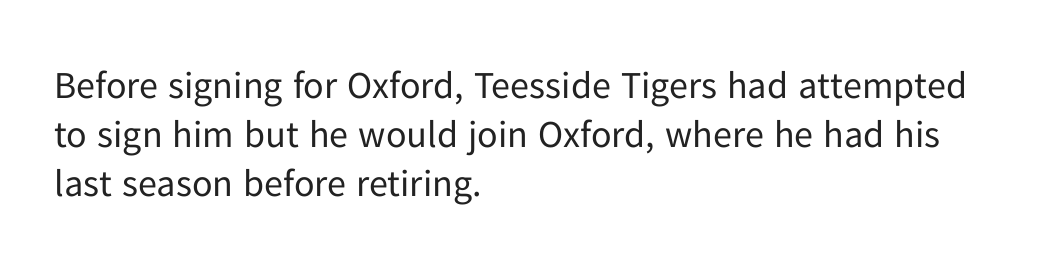
The image shows 38 px regular-weight sans-serif type, upright; set left-aligned, normal line spacing (1.29x), normal letter spacing, not underlined; low stroke contrast and a medium x-height.
